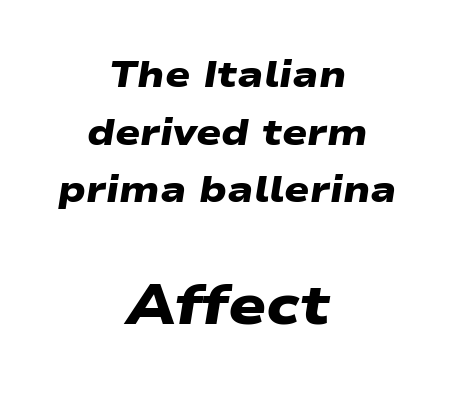
The image shows 56 px heavy, wide sans-serif type; set centered, normal line spacing (1.56x), normal letter spacing, not underlined; the second (bottom) block is 1.51x larger; low stroke contrast and a medium x-height.
